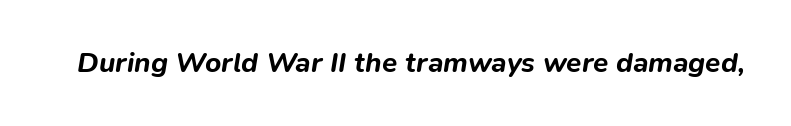
Only glyphs here, with clear space below each row. Tall strokes in this sample are angled rather than plumb. The face used here is rendered with its standard letterfit. This sample has the flowing, uneven cadence of proportional lettering.
